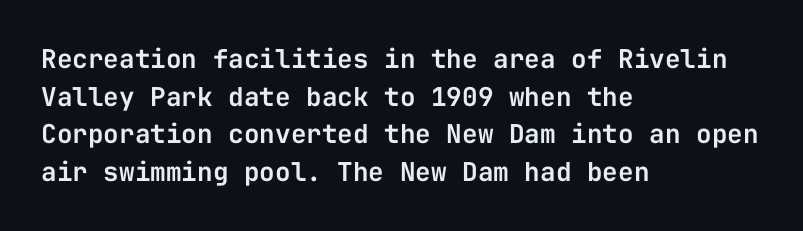
Q: Is the text italic (slanted)? A: No, it is upright.
Q: Is the text underlined? A: No.
Q: How is the paragraph aligned? A: Left-aligned.
Q: Is the spacing between letters normal or unusually wide? A: Normal.
Q: Is the spacing between lines tight, normal or loose? A: Normal.
